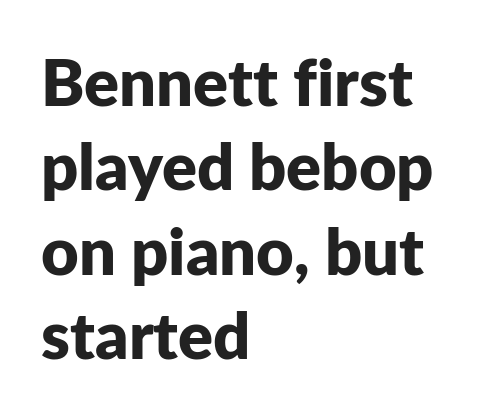
Q: Is the text bold? A: Yes.
Q: Is the text italic (slanted)? A: No, it is upright.
Q: Is the typeface a serif or a sans-serif typeface? A: Sans-serif.
Q: Is the text underlined? A: No.
Q: How is the paragraph aligned? A: Left-aligned.
Q: Is the spacing between letters normal or unusually wide? A: Normal.
Q: Is the spacing between lines tight, normal or loose? A: Normal.
Q: Width (condensed, normal, or wide)? A: Normal.
Q: Stroke contrast? A: Low.
Q: x-height? A: Medium.
Q: Monospaced? A: No.
